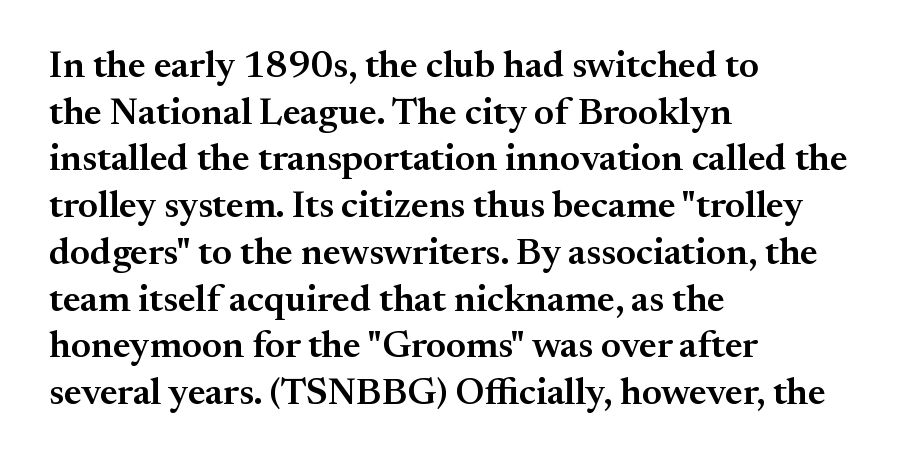
Type style note: has serifs. The typesetter chose a ragged-right arrangement here. The gap between lines stays unmarked. Proportional: the letters do not fall into vertical columns. These lines were composed using upright roman letters.
